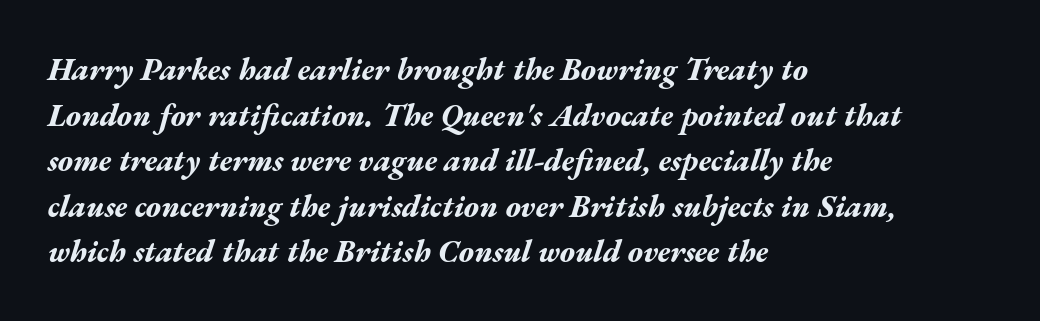
On the weight axis this lands at bold, roughly 700. Underlining? Definitely not there. The axis of the letterforms is tilted away from vertical. The paragraph has a hard left edge and a soft right edge. The gaps between neighbouring characters are ordinary and unremarkable.
